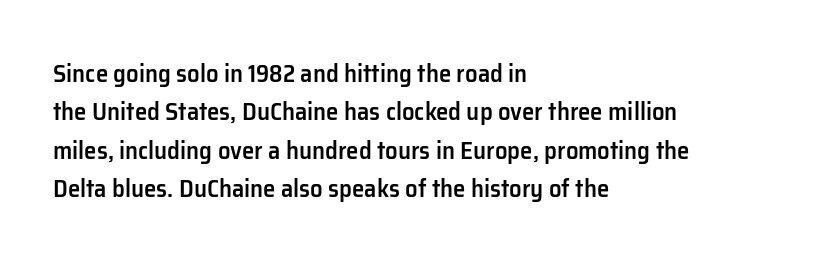
Has an underline been added? It has not. A typesetter would mark this as roman, not italic. The passage shown has conventional tracking throughout. The rows are spaced the way most documents space them. Each line starts at the same left margin while the right side varies. The font is running at a semibold setting, under full bold.
